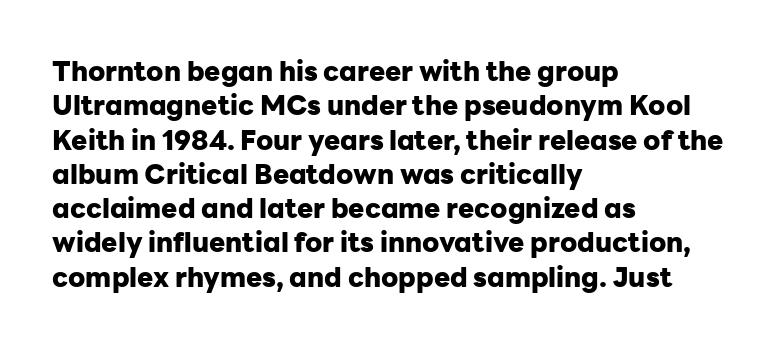
Q: Is the text bold? A: Yes.
Q: Is the text italic (slanted)? A: No, it is upright.
Q: Is the text underlined? A: No.
Q: How is the paragraph aligned? A: Left-aligned.
Q: Is the spacing between letters normal or unusually wide? A: Normal.
Q: Is the spacing between lines tight, normal or loose? A: Normal.
